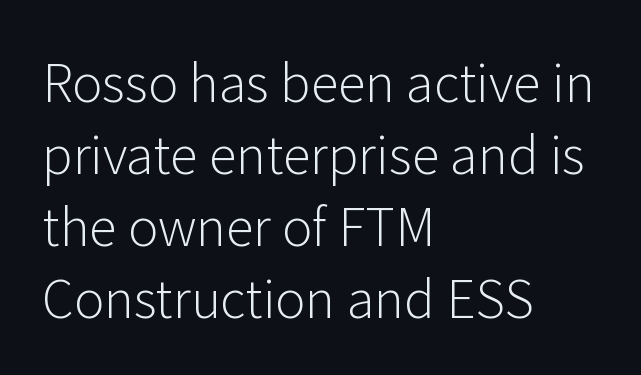
The image shows 51 px light sans-serif type, upright; set left-aligned, normal line spacing (1.41x), normal letter spacing, not underlined; low stroke contrast and a medium x-height.
